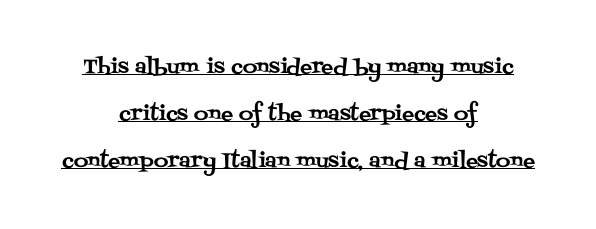
Q: Is the text italic (slanted)? A: No, it is upright.
Q: Is the text underlined? A: Yes.
Q: How is the paragraph aligned? A: Centered.
Q: Is the spacing between letters normal or unusually wide? A: Normal.
Q: Is the spacing between lines tight, normal or loose? A: Loose.
